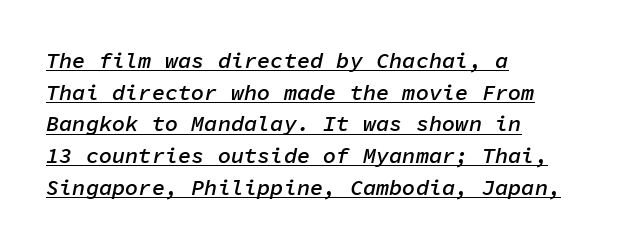
Compared with an ordinary text face, these strokes are moderately heavier — a semibold. The rendering applies a slant to the glyphs. In CSS terms this would be text-align: left. Honestly, the letter spacing is just normal — you wouldn't notice it.
